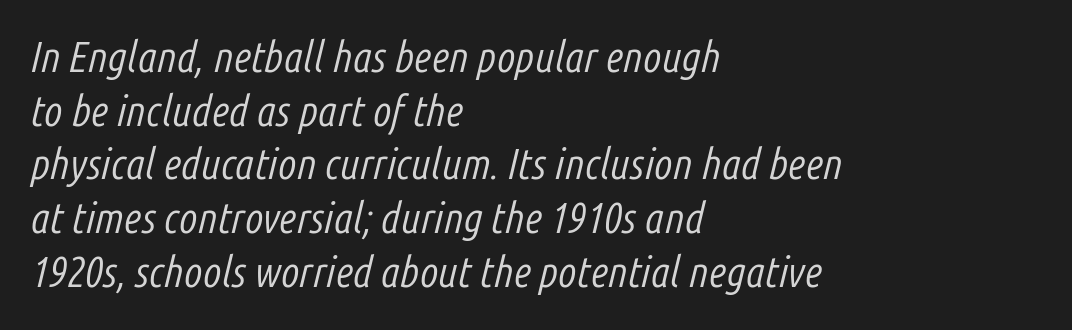
Q: Is the text bold? A: No.
Q: Is the text italic (slanted)? A: Yes, it leans right by about 14 degrees.
Q: Is the text underlined? A: No.
Q: How is the paragraph aligned? A: Left-aligned.
Q: Is the spacing between letters normal or unusually wide? A: Normal.
Q: Is the spacing between lines tight, normal or loose? A: Normal.
Q: Width (condensed, normal, or wide)? A: Condensed.
Q: Stroke contrast? A: Low.
Q: x-height? A: Medium.
Q: Monospaced? A: No.
